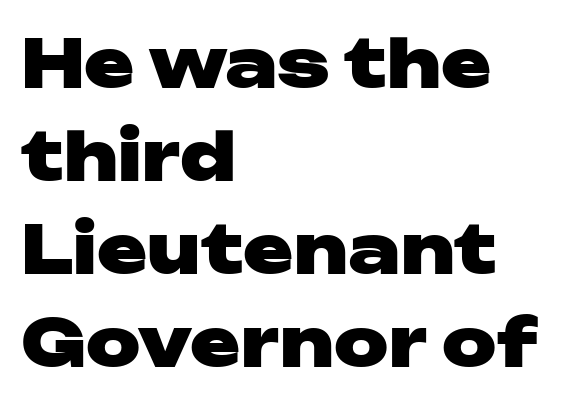
The image shows 67 px heavy, wide sans-serif type, upright; set left-aligned, normal line spacing (1.39x), normal letter spacing, not underlined; low stroke contrast and a medium x-height.
